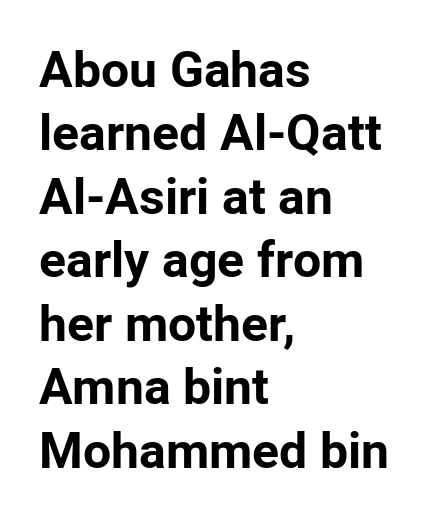
The image shows 50 px bold sans-serif type, upright; set left-aligned, normal line spacing (1.27x), normal letter spacing, not underlined; low stroke contrast and a medium x-height.
